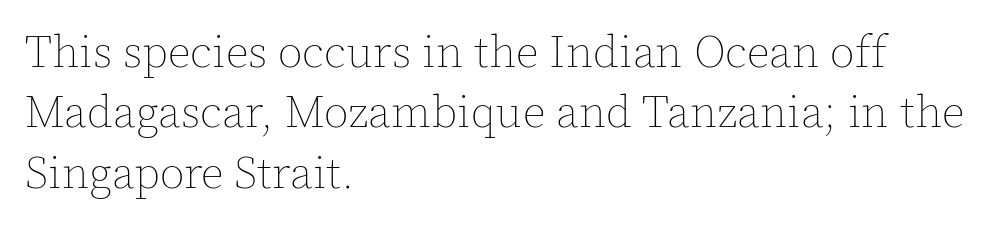
Tracking value appears to be zero — textbook default spacing. Normally led — the rows are evenly, conventionally spaced. Designer's note — italics off, roman on. Alignment: flush left.
